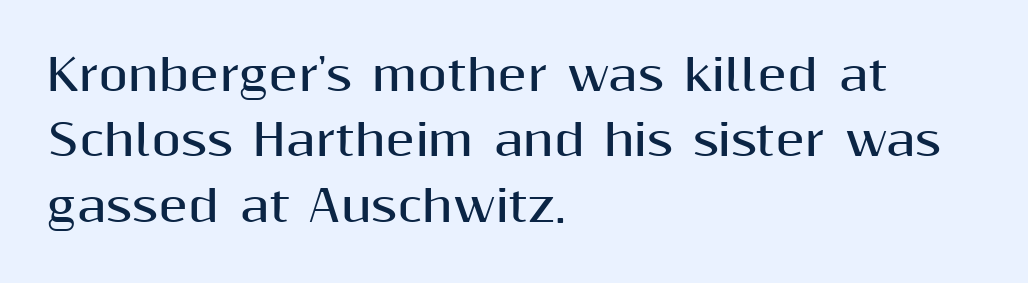
Q: Is the text bold? A: Yes.
Q: Is the text italic (slanted)? A: No, it is upright.
Q: Is the typeface a serif or a sans-serif typeface? A: Sans-serif.
Q: Is the text underlined? A: No.
Q: How is the paragraph aligned? A: Left-aligned.
Q: Is the spacing between letters normal or unusually wide? A: Normal.
Q: Is the spacing between lines tight, normal or loose? A: Normal.
Q: Width (condensed, normal, or wide)? A: Normal.
Q: Stroke contrast? A: Medium.
Q: x-height? A: Medium.
Q: Monospaced? A: No.
